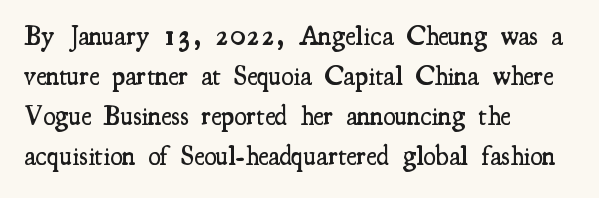
{"serif": "yes", "italic": "no", "bold": "semi", "weight": "semibold", "width": "condensed", "stroke_contrast": "medium", "x_height": "small", "monospaced": "no", "underline": "no", "align": "left", "line_spacing": "normal", "line_spacing_ratio": 1.43, "letter_spacing": "normal", "letter_spacing_em": 0.0, "glyph_px": 28}
